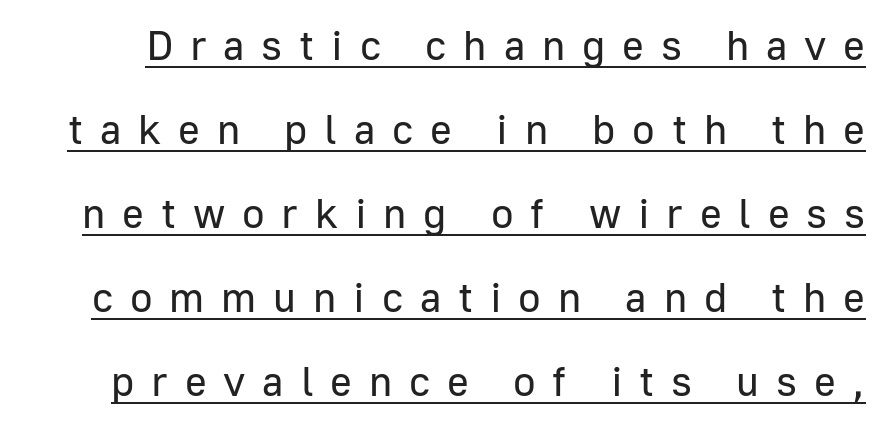
Q: Is the text bold? A: No.
Q: Is the text italic (slanted)? A: No, it is upright.
Q: Is the typeface a serif or a sans-serif typeface? A: Sans-serif.
Q: Is the text underlined? A: Yes.
Q: Is the spacing between letters normal or unusually wide? A: Unusually wide.
Q: Is the spacing between lines tight, normal or loose? A: Loose.
Q: Width (condensed, normal, or wide)? A: Normal.
Q: Stroke contrast? A: Low.
Q: x-height? A: Medium.
Q: Monospaced? A: No.
